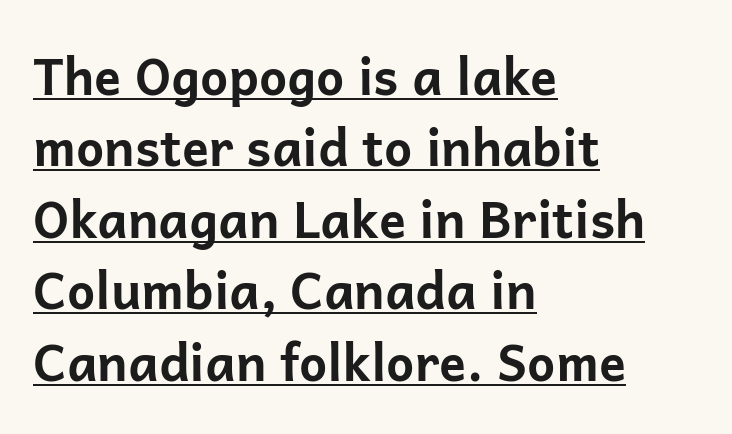
The image shows 50 px bold sans-serif type, upright; set left-aligned, normal line spacing (1.43x), normal letter spacing, underlined; low stroke contrast and a medium x-height.
